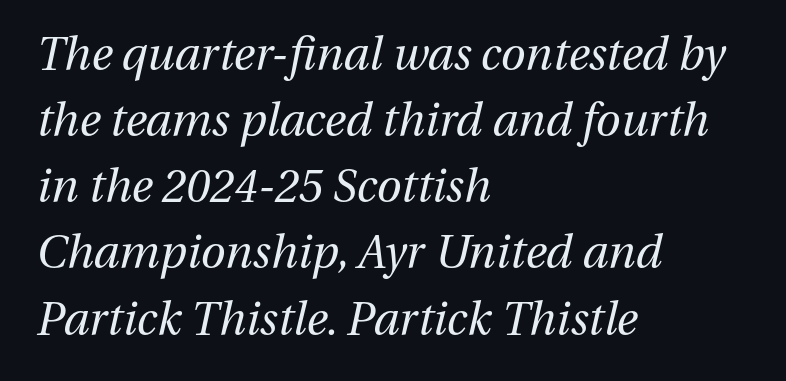
The image shows 45 px regular-weight type, italic (leaning right); set left-aligned, normal line spacing (1.47x), normal letter spacing, not underlined; medium stroke contrast and a medium x-height.
